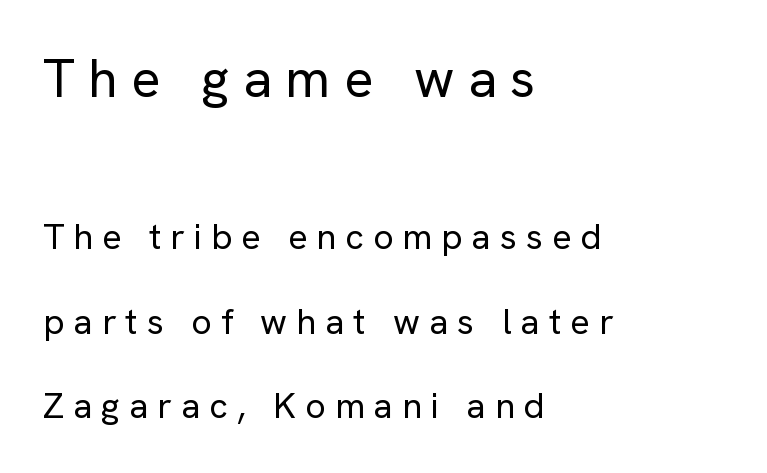
The image shows 54 px regular-weight sans-serif type, upright; set left-aligned, loose line spacing (2.35x), unusually wide letter spacing (+0.25 em), not underlined; the first (top) block is 1.5x larger; low stroke contrast and a medium x-height.
